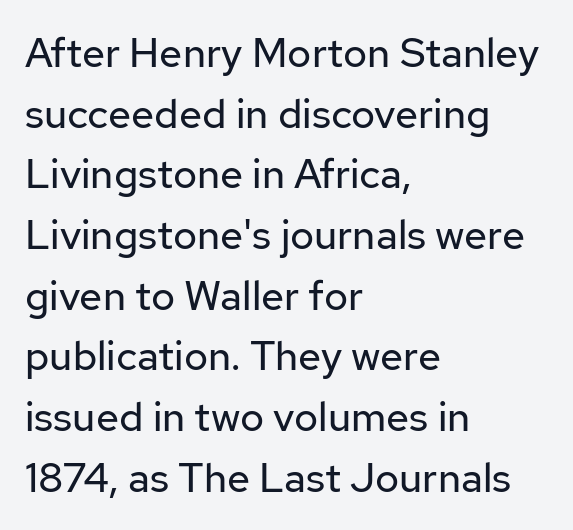
Q: Is the text bold? A: No.
Q: Is the text italic (slanted)? A: No, it is upright.
Q: Is the typeface a serif or a sans-serif typeface? A: Sans-serif.
Q: Is the text underlined? A: No.
Q: How is the paragraph aligned? A: Left-aligned.
Q: Is the spacing between letters normal or unusually wide? A: Normal.
Q: Is the spacing between lines tight, normal or loose? A: Normal.
Q: Width (condensed, normal, or wide)? A: Normal.
Q: Stroke contrast? A: Low.
Q: x-height? A: Medium.
Q: Monospaced? A: No.
